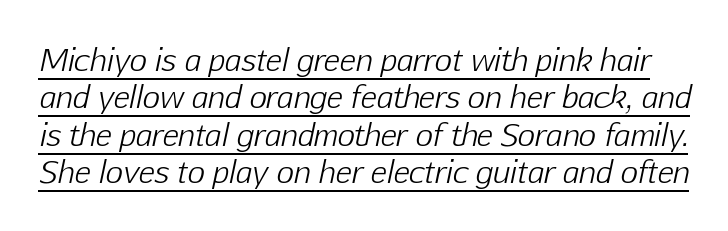
Quick note: interline space is typical. Looks like regular typesetting: each glyph gets only the width it needs. Looking at the ascenders, they clearly lean. Weight: not bold — regular or lighter.
